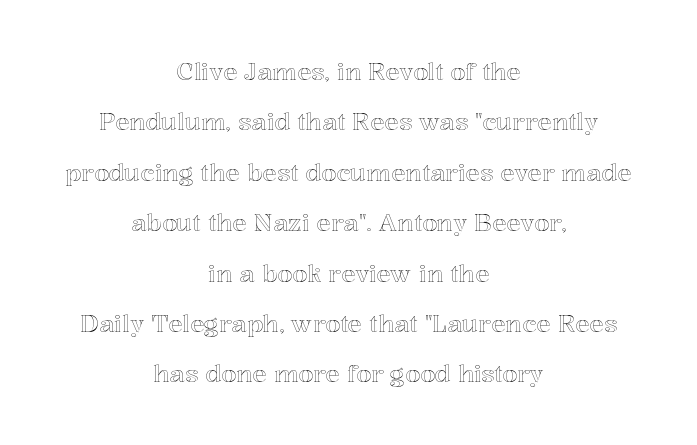
It's the straight-up-and-down kind of type. The baseline area is clear. One-word summary of the alignment: center. Baseline-to-baseline distance is far greater than the letter height. Observe the ordinary spacing: letters are neighbours, not strangers.
